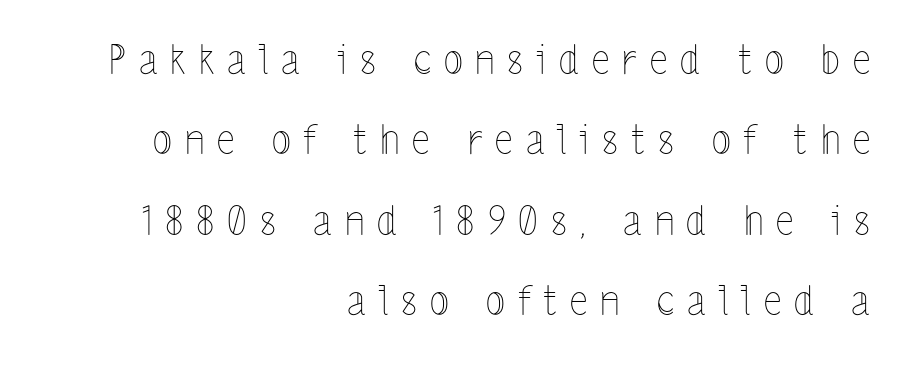
{"italic": "no", "bold": "no", "weight": "thin", "width": "condensed", "x_height": "medium", "monospaced": "no", "underline": "no", "align": "right", "line_spacing": "loose", "line_spacing_ratio": 2.01, "letter_spacing": "wide", "letter_spacing_em": 0.32, "glyph_px": 40}
